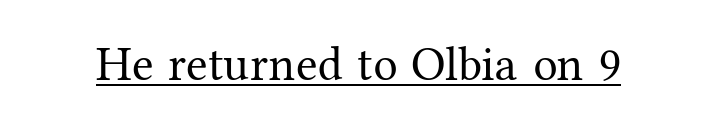
Check where the strokes stop: tiny serifs finish them off. A typographer would call this underscored text. The cut favours lightness, reaching ordinary text weight at its darkest. The passage shown is typed in a proportional face where columns would drift. Tracking here is standard; glyphs follow each other at the usual distance.
